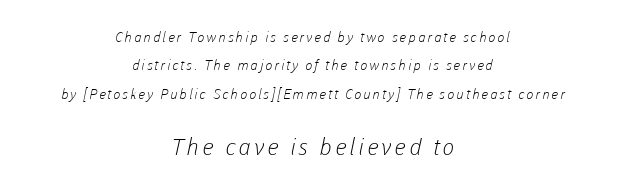
The image shows 23 px text type; set centered, loose line spacing (2.02x), not underlined; the second (bottom) block is 1.64x larger.
